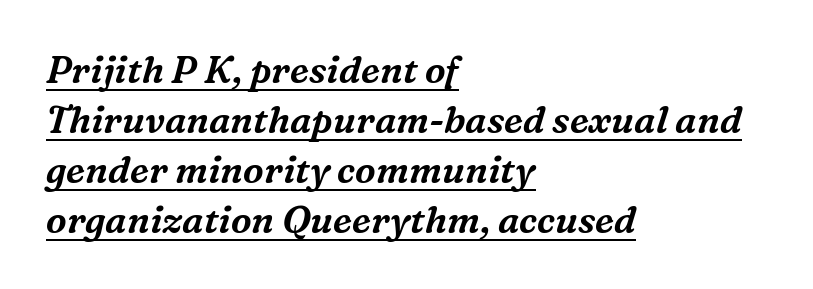
Character widths vary here, with narrow letters taking less room than wide ones. Serifs: yes, visible at the terminals of the letterforms. Is the letter spacing exaggerated? No — it looks like the ordinary default. This rendering uses left alignment, leaving the right contour irregular. The rendering uses the underline text-decoration. The rendering uses a moderate line-height, typical for paragraphs.
